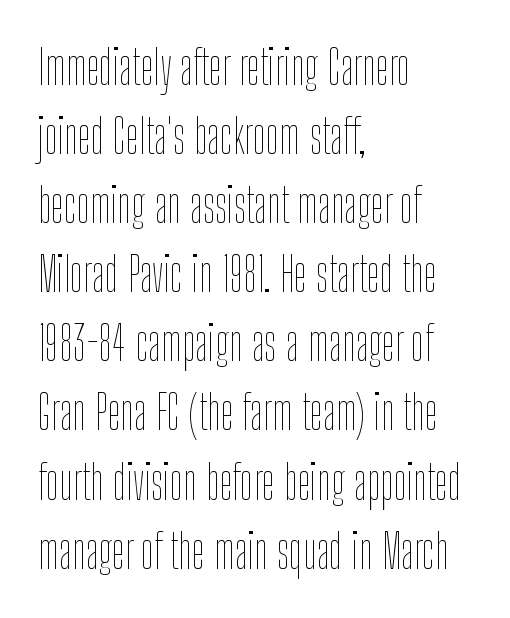
{"italic": "no", "bold": "no", "weight": "thin", "width": "condensed", "stroke_contrast": "low", "x_height": "medium", "monospaced": "no", "underline": "no", "align": "left", "line_spacing": "normal", "line_spacing_ratio": 1.47, "letter_spacing": "normal", "letter_spacing_em": 0.0, "glyph_px": 47}
